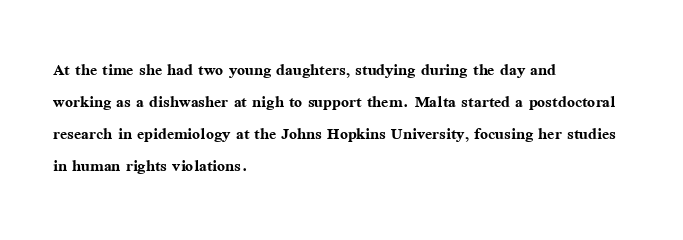
Tracking value appears to be zero — textbook default spacing. Is the type bold? Yes — the strokes are clearly thick and heavy. The block of text has a typical density, with ordinary space between rows. The rag falls on the right side of this text block. Words float on clear page, feet unadorned.
